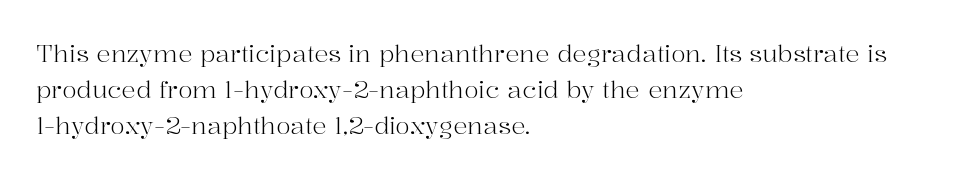
The image shows 24 px text type, upright; set left-aligned, normal line spacing (1.5x), normal letter spacing, not underlined.
